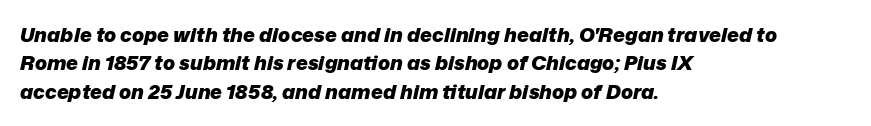
Each word holds together tightly as a unit, with standard inter-letter gaps. The line-height multiplier appears to be the usual default. The font is running at its bold setting. One-word summary of the alignment: left. The space directly below the letters is spotless.
